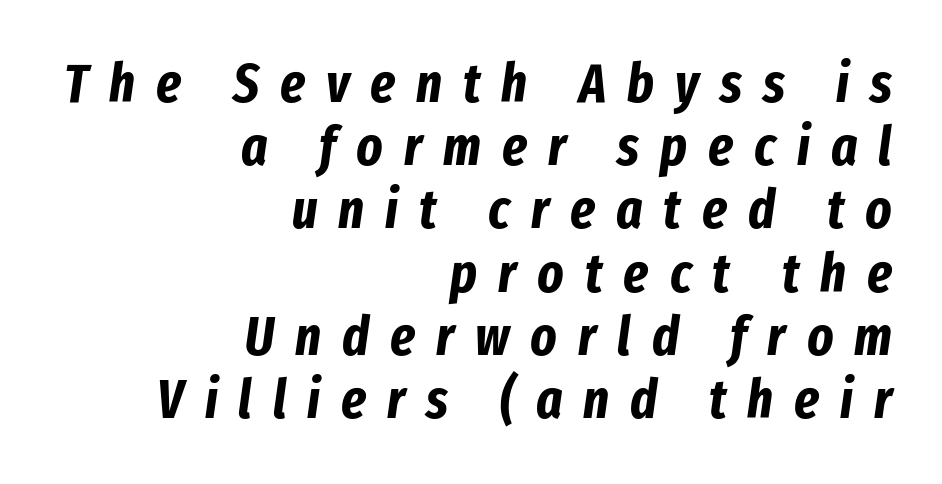
Display-style spreading of the glyphs; the letterfit is very open. Horizontal bands of white between lines are thin slivers. Do the characters align in a grid? No, the font is proportional. Quick note: italic.
